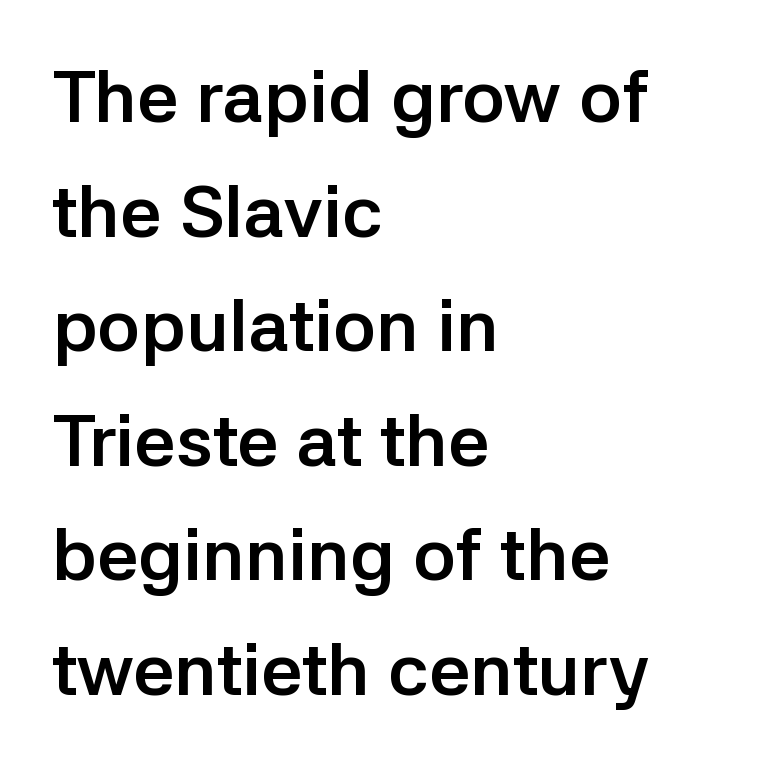
Layout note: lines flush left. A typesetter would call this proportional, since set widths differ per character. This sample uses an upright cut, with every glyph sitting square on the baseline. Check under the words: just untouched page. The rendering uses a bold face; every stroke is thick and dark.
